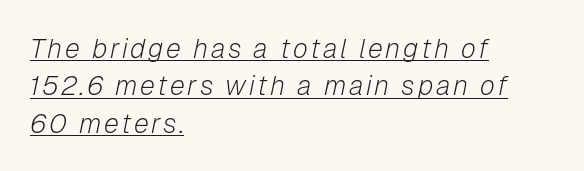
{"italic": "yes", "lean": "right", "slant_degrees": 12, "bold": "no", "underline": "yes", "align": "left", "line_spacing": "normal", "line_spacing_ratio": 1.38, "glyph_px": 27}
